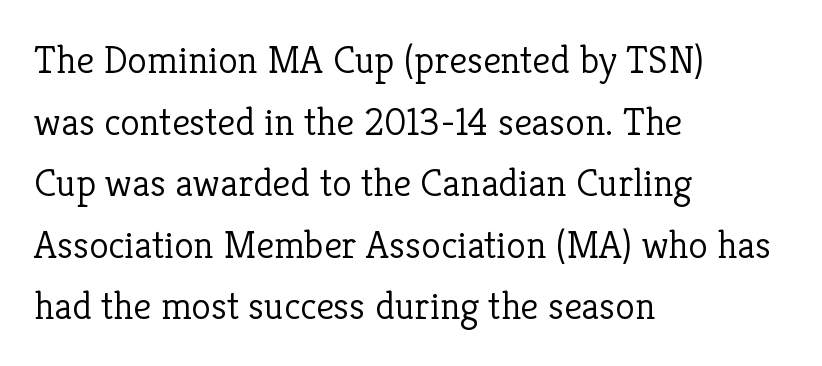
{"serif": "yes", "italic": "no", "bold": "no", "weight": "light", "width": "normal", "stroke_contrast": "low", "x_height": "medium", "monospaced": "no", "underline": "no", "align": "left", "line_spacing": "normal", "line_spacing_ratio": 1.54, "letter_spacing": "normal", "letter_spacing_em": 0.0, "glyph_px": 40}
